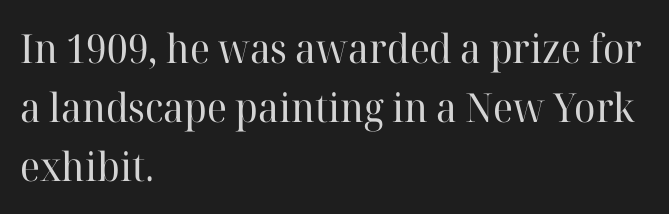
Q: Is the text bold? A: No.
Q: Is the text italic (slanted)? A: No, it is upright.
Q: Is the typeface a serif or a sans-serif typeface? A: Serif.
Q: Is the text underlined? A: No.
Q: How is the paragraph aligned? A: Left-aligned.
Q: Is the spacing between letters normal or unusually wide? A: Normal.
Q: Is the spacing between lines tight, normal or loose? A: Normal.
Q: Width (condensed, normal, or wide)? A: Normal.
Q: Stroke contrast? A: High.
Q: x-height? A: Medium.
Q: Monospaced? A: No.
